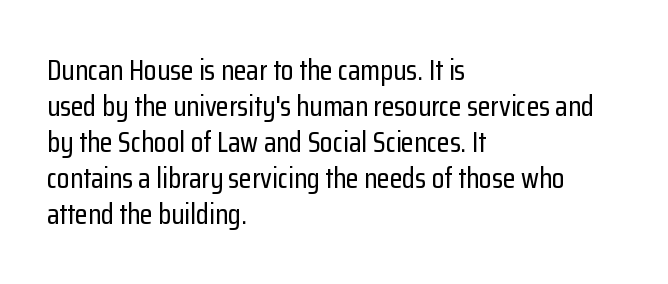
Q: Is the text italic (slanted)? A: No, it is upright.
Q: Is the typeface a serif or a sans-serif typeface? A: Sans-serif.
Q: Is the text underlined? A: No.
Q: How is the paragraph aligned? A: Left-aligned.
Q: Is the spacing between letters normal or unusually wide? A: Normal.
Q: Width (condensed, normal, or wide)? A: Condensed.
Q: Stroke contrast? A: Low.
Q: x-height? A: Medium.
Q: Monospaced? A: No.
